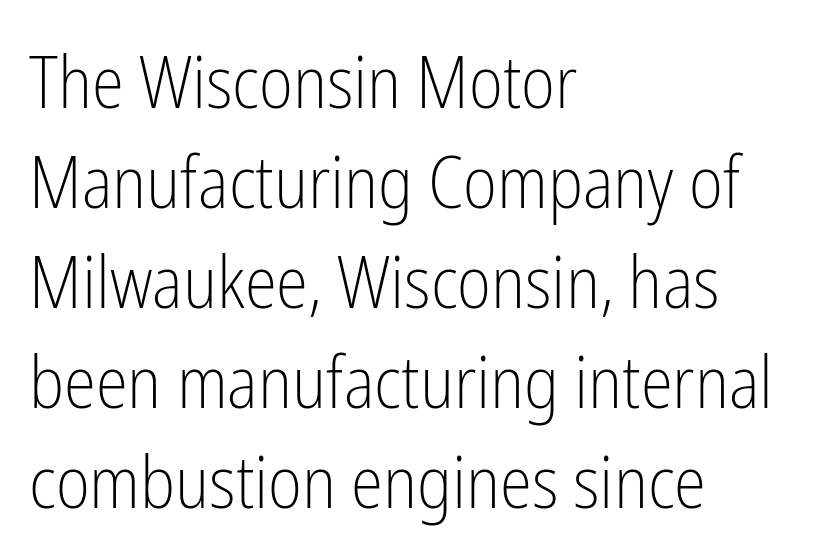
The paragraph shown leans on its left margin. The space between consecutive lines is moderate. In terms of letterspacing, this is plain default setting. Letterform terminals end flat and unadorned throughout the passage. The typeface has the unassuming heft of standard copy or less.
